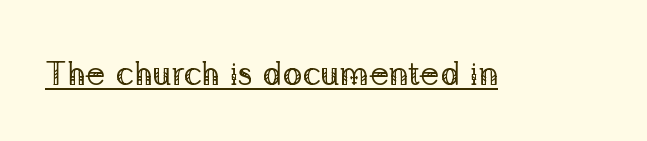
The type family on display is of the serif kind. The lettering stays uniformly vertical, giving the passage a roman look. In designer terms, the underline attribute is active on this setting. What stands out about the letter spacing? Nothing — it is the standard amount. Is this a fixed-width face? No — the glyphs have proportional, varying widths. On a weight scale, this lands at 450 or below.
